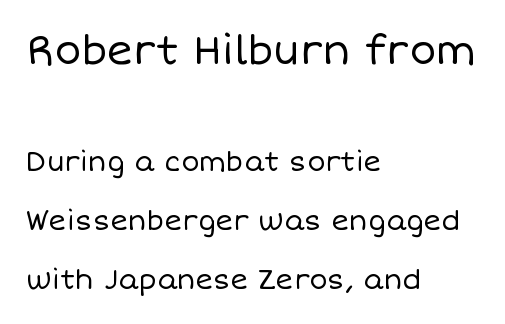
{"italic": "no", "bold": "no", "weight": "regular", "width": "normal", "stroke_contrast": "low", "x_height": "large", "monospaced": "no", "underline": "no", "align": "left", "line_spacing": "loose", "line_spacing_ratio": 2.18, "letter_spacing": "normal", "letter_spacing_em": 0.0, "larger_block": "first", "size_ratio": 1.48, "glyph_px": 40}
